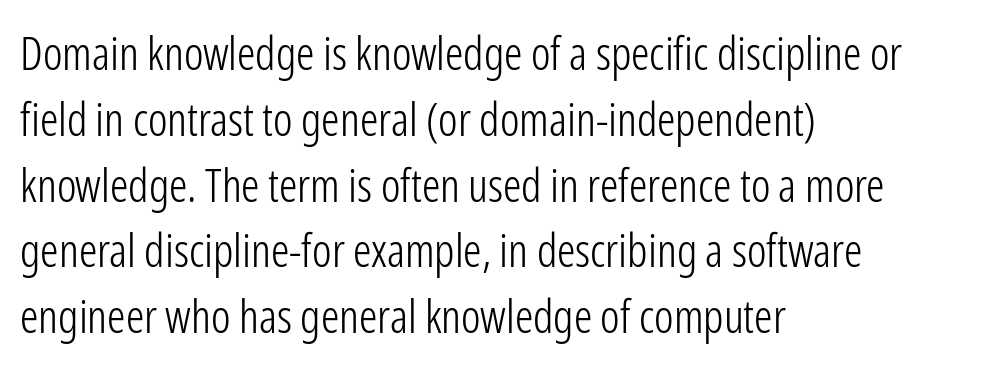
Q: Is the text bold? A: No.
Q: Is the text italic (slanted)? A: No, it is upright.
Q: Is the typeface a serif or a sans-serif typeface? A: Sans-serif.
Q: Is the text underlined? A: No.
Q: How is the paragraph aligned? A: Left-aligned.
Q: Is the spacing between letters normal or unusually wide? A: Normal.
Q: Is the spacing between lines tight, normal or loose? A: Normal.
Q: Width (condensed, normal, or wide)? A: Condensed.
Q: Stroke contrast? A: Low.
Q: x-height? A: Medium.
Q: Monospaced? A: No.
